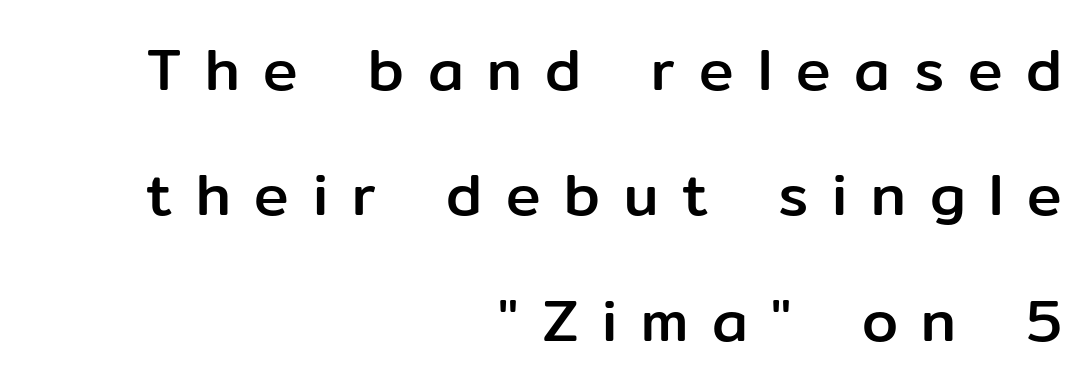
Q: Is the text italic (slanted)? A: No, it is upright.
Q: Is the typeface a serif or a sans-serif typeface? A: Sans-serif.
Q: Is the text underlined? A: No.
Q: How is the paragraph aligned? A: Right-aligned.
Q: Is the spacing between letters normal or unusually wide? A: Unusually wide.
Q: Is the spacing between lines tight, normal or loose? A: Loose.
Q: Width (condensed, normal, or wide)? A: Normal.
Q: Stroke contrast? A: Low.
Q: x-height? A: Medium.
Q: Monospaced? A: No.
